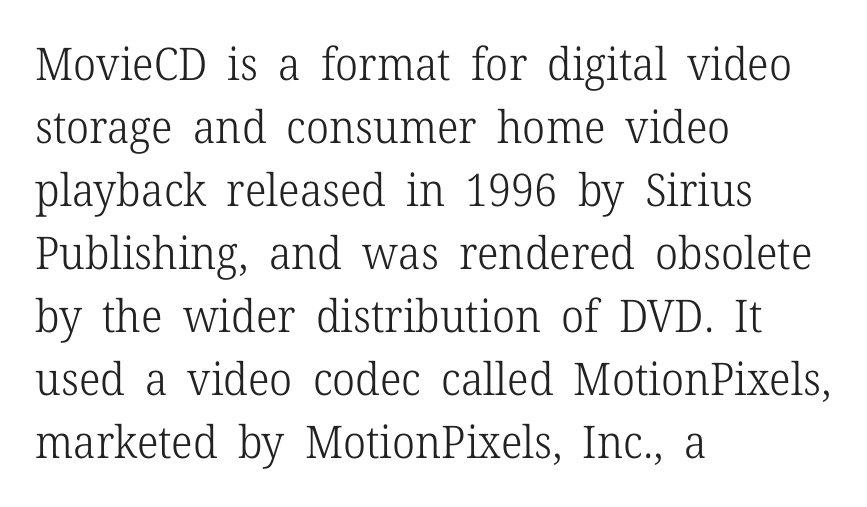
The space between consecutive lines is moderate. Do the letters lean? They stand straight. Is the stroke heavy? The answer is a plain regular-or-lighter. Has an underline been added? It has not. Characters follow at the spacing the type designer built in.
